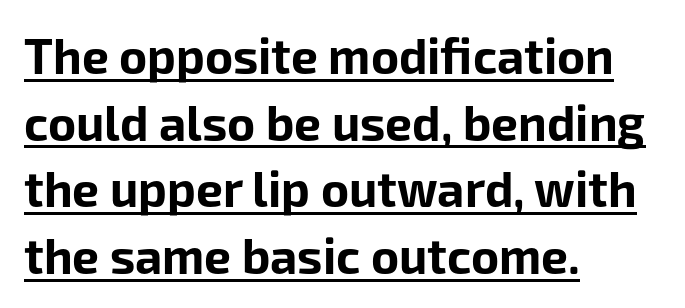
The rendering uses the underline text-decoration. The vertical gap from one line to the next is medium. All the whitespace from short lines collects on the right. Is the type bold? Yes — the strokes are clearly thick and heavy. Do the letters lean? They stand straight.
